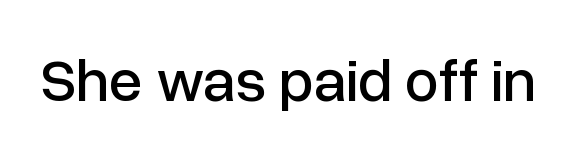
{"serif": "no", "italic": "no", "width": "normal", "stroke_contrast": "low", "x_height": "medium", "monospaced": "no", "underline": "no", "letter_spacing": "normal", "letter_spacing_em": 0.0, "glyph_px": 61}
